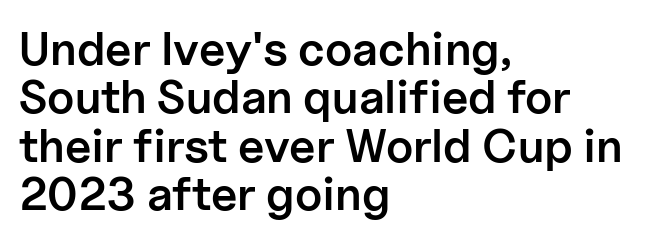
These lines stack with their left ends in a neat column. To sum up the face: it is a sans, with no serifs. Proportional: the letters do not fall into vertical columns. Posture: straight, roman, zero tilt. Characters follow at the spacing the type designer built in. Quick note: underline off.
